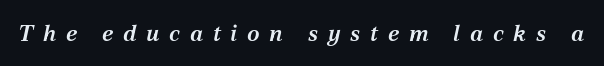
The image shows 23 px text type, italic (leaning right); set unusually wide letter spacing (+0.42 em), not underlined.
